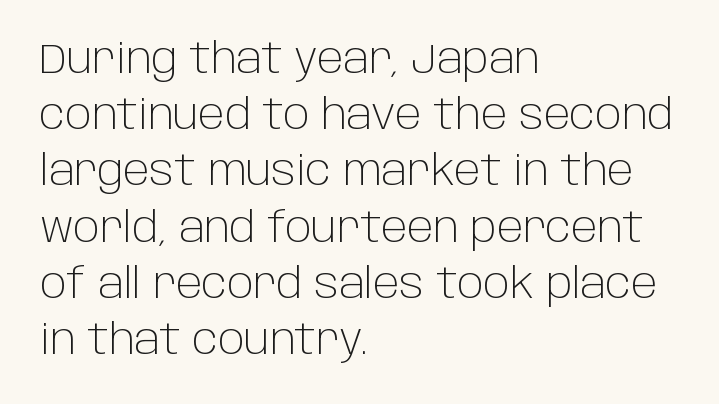
Line beginnings align vertically; line endings do not. Honestly, the letter spacing is just normal — you wouldn't notice it. Is this a sans? Yes — the strokes have no serifs. No italicization has been applied; the sample stays upright. You could not count columns in this text — the font is proportionally spaced. Is the stroke heavy? The answer is a plain regular-or-lighter.
